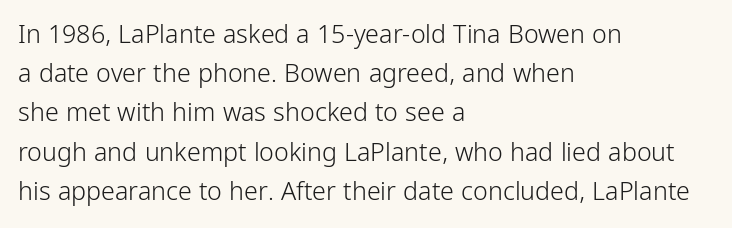
{"italic": "no", "bold": "no", "underline": "no", "align": "left", "line_spacing": "normal", "line_spacing_ratio": 1.57, "letter_spacing": "normal", "letter_spacing_em": 0.0, "glyph_px": 25}
